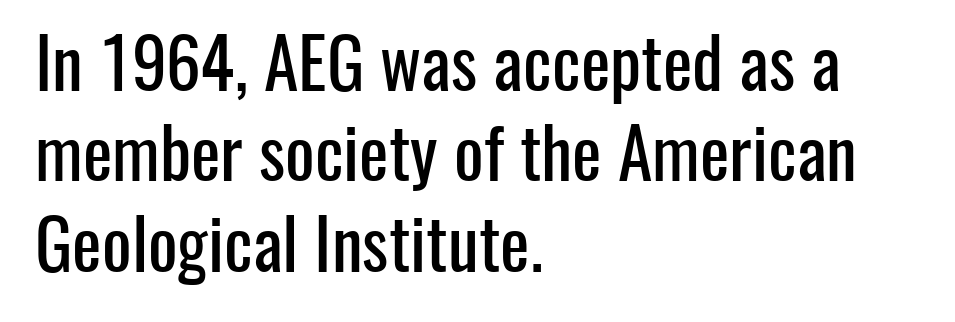
{"serif": "no", "italic": "no", "width": "condensed", "stroke_contrast": "low", "x_height": "medium", "monospaced": "no", "underline": "no", "align": "left", "line_spacing": "normal", "line_spacing_ratio": 1.29, "letter_spacing": "normal", "letter_spacing_em": 0.0, "glyph_px": 70}
